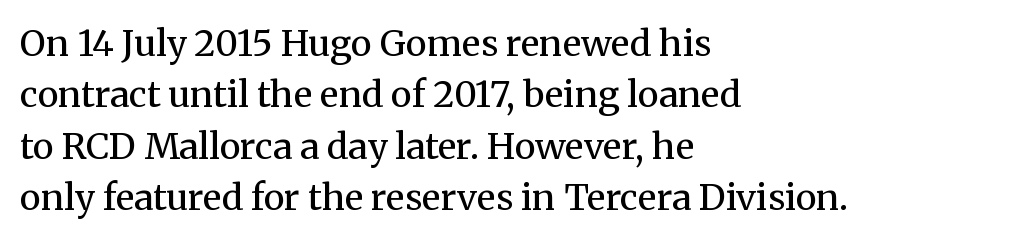
Q: Is the text bold? A: No.
Q: Is the text italic (slanted)? A: No, it is upright.
Q: Is the typeface a serif or a sans-serif typeface? A: Serif.
Q: Is the text underlined? A: No.
Q: How is the paragraph aligned? A: Left-aligned.
Q: Is the spacing between letters normal or unusually wide? A: Normal.
Q: Is the spacing between lines tight, normal or loose? A: Normal.
Q: Width (condensed, normal, or wide)? A: Normal.
Q: Stroke contrast? A: Medium.
Q: x-height? A: Medium.
Q: Monospaced? A: No.
